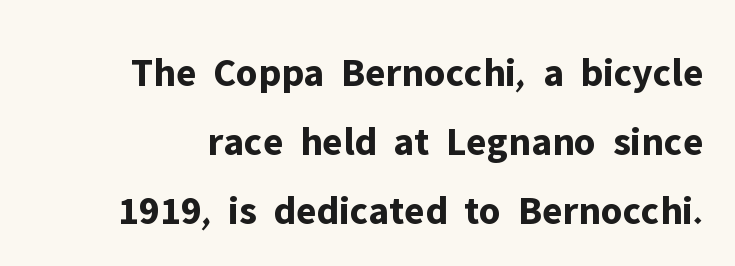
Nobody drew a line under any word here. I'd call this a sans setting — the letters go barefoot. The type is set solid horizontally, with unmodified tracking. What's the leading like? Ordinary, nothing unusual.
